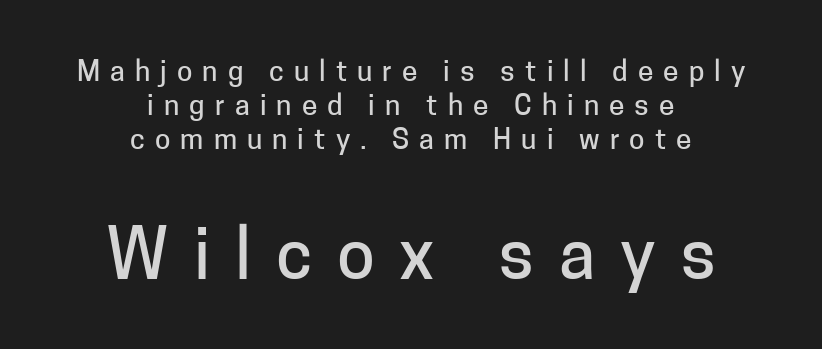
The image shows 69 px sans-serif type, upright; set centered, line spacing 1.22x, unusually wide letter spacing (+0.36 em), not underlined; the second (bottom) block is 2.46x larger; low stroke contrast and a medium x-height.
